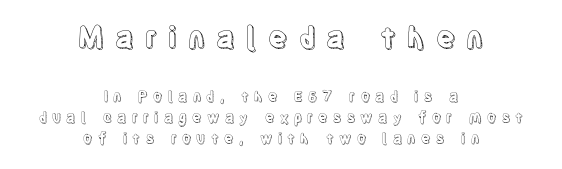
The image shows 29 px condensed type, upright; set centered, normal line spacing (1.48x), unusually wide letter spacing (+0.37 em), not underlined; the first (top) block is 2.07x larger; a large x-height.
